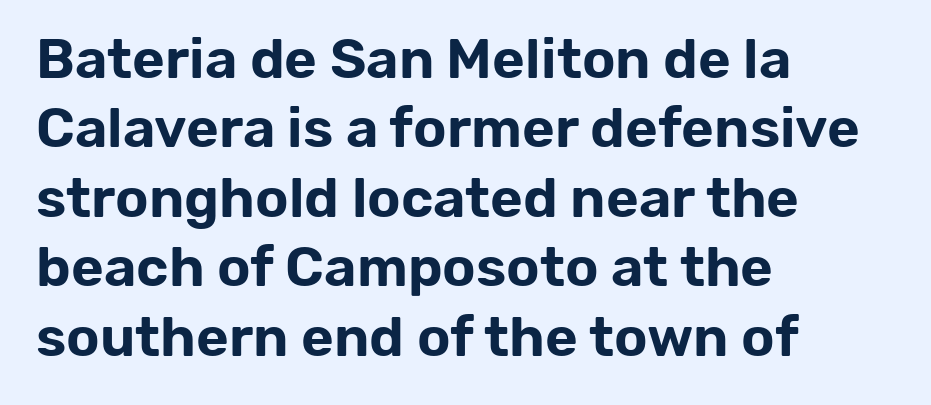
{"serif": "no", "italic": "no", "width": "normal", "stroke_contrast": "low", "x_height": "medium", "monospaced": "no", "underline": "no", "align": "left", "line_spacing_ratio": 1.24, "letter_spacing": "normal", "letter_spacing_em": 0.0, "glyph_px": 56}
